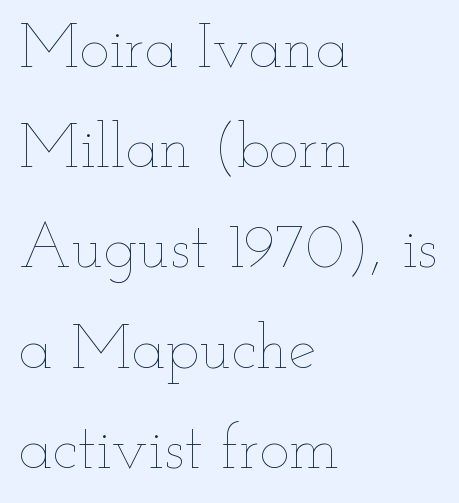
{"italic": "no", "bold": "no", "weight": "thin", "width": "wide", "stroke_contrast": "low", "x_height": "small", "monospaced": "no", "underline": "no", "align": "left", "line_spacing": "normal", "line_spacing_ratio": 1.59, "letter_spacing": "normal", "letter_spacing_em": 0.0, "glyph_px": 63}
